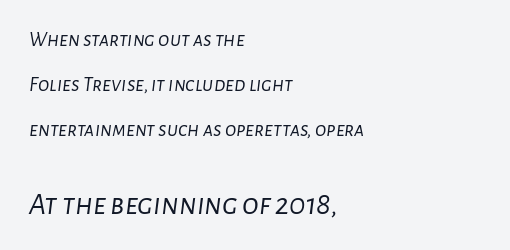
The rendering uses a large line-height, opening up the rows. Character size in the trailing block exceeds that of the leading block. The paragraph has a hard left edge and a soft right edge. No extra ink here — the face is not bold. The rendering keeps characters at their native spacing. Characters are canted at an angle relative to the baseline's perpendicular.
